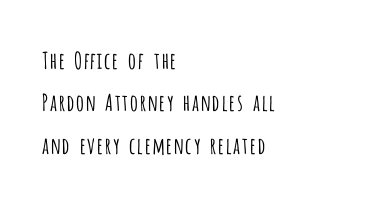
Alignment: flush left. The typesetting does not lean heavy: it is not bold. Quick note: not italic, upright. The string is rendered with underlining switched off. Students, note that the glyphs here touch the page at normal intervals.
